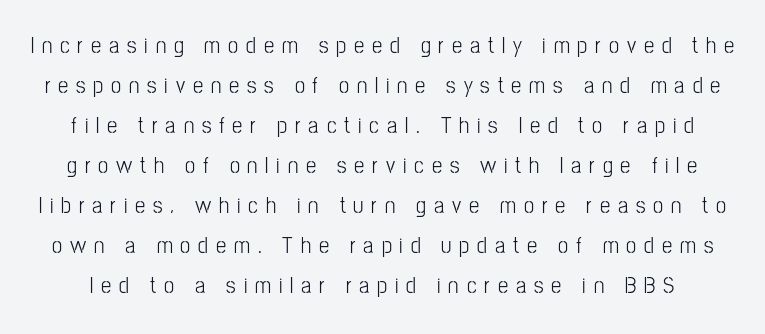
{"italic": "no", "bold": "no", "underline": "no", "line_spacing_ratio": 1.74, "letter_spacing": "wide", "letter_spacing_em": 0.34, "glyph_px": 23}
